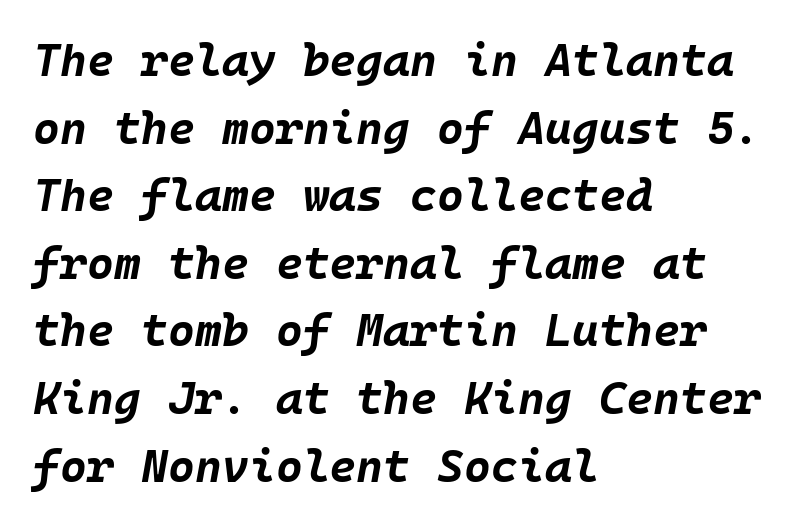
Q: Is the text bold? A: Yes.
Q: Is the text italic (slanted)? A: Yes, it leans right by about 10 degrees.
Q: Is the text underlined? A: No.
Q: How is the paragraph aligned? A: Left-aligned.
Q: Is the spacing between letters normal or unusually wide? A: Normal.
Q: Is the spacing between lines tight, normal or loose? A: Normal.
Q: Width (condensed, normal, or wide)? A: Normal.
Q: Stroke contrast? A: Low.
Q: x-height? A: Large.
